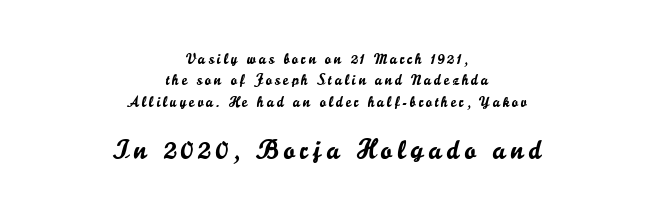
{"underline": "no", "align": "center", "line_spacing": "normal", "line_spacing_ratio": 1.43, "larger_block": "second", "size_ratio": 1.8, "glyph_px": 27}
